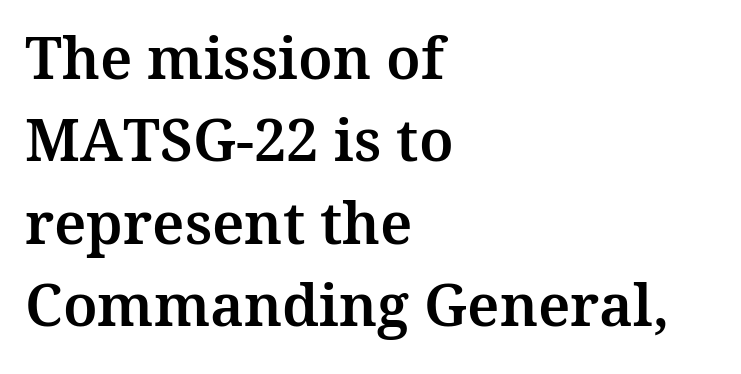
Q: Is the text italic (slanted)? A: No, it is upright.
Q: Is the typeface a serif or a sans-serif typeface? A: Serif.
Q: Is the text underlined? A: No.
Q: How is the paragraph aligned? A: Left-aligned.
Q: Is the spacing between letters normal or unusually wide? A: Normal.
Q: Is the spacing between lines tight, normal or loose? A: Normal.
Q: Width (condensed, normal, or wide)? A: Normal.
Q: Stroke contrast? A: Medium.
Q: x-height? A: Medium.
Q: Monospaced? A: No.
